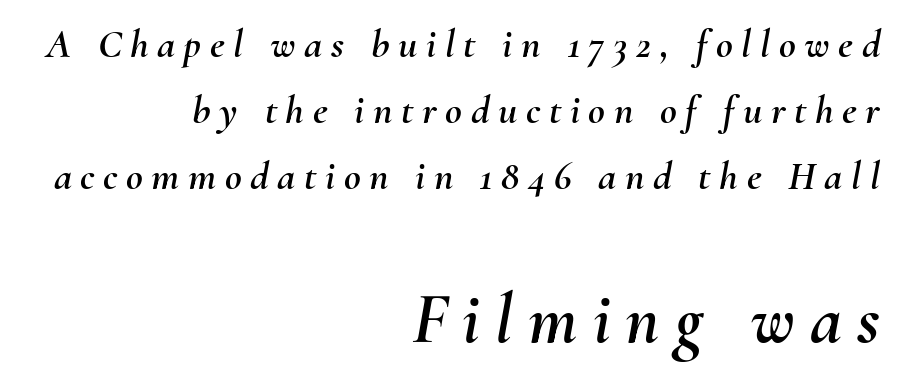
{"italic": "yes", "lean": "right", "slant_degrees": 10, "width": "normal", "stroke_contrast": "medium", "x_height": "small", "monospaced": "no", "underline": "no", "align": "right", "line_spacing": "normal", "line_spacing_ratio": 1.61, "letter_spacing": "wide", "letter_spacing_em": 0.21, "larger_block": "second", "size_ratio": 1.76, "glyph_px": 72}
